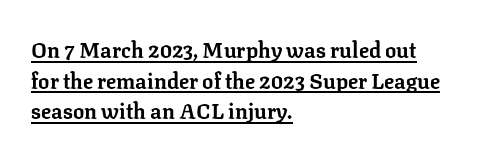
The image shows 21 px bold type, upright; set left-aligned, normal line spacing (1.46x), normal letter spacing, underlined.
